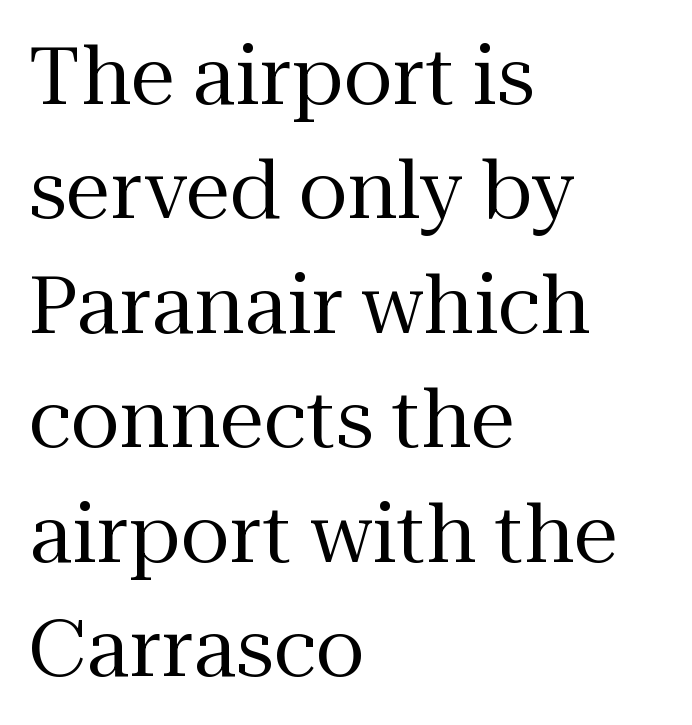
{"serif": "yes", "italic": "no", "bold": "no", "weight": "regular", "width": "normal", "stroke_contrast": "medium", "x_height": "medium", "monospaced": "no", "underline": "no", "align": "left", "line_spacing": "normal", "line_spacing_ratio": 1.43, "letter_spacing": "normal", "letter_spacing_em": 0.0, "glyph_px": 80}
